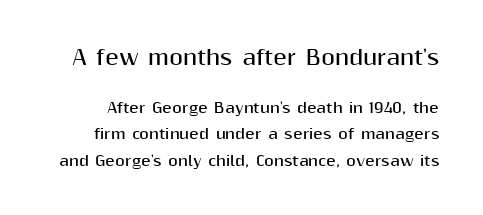
{"italic": "no", "bold": "yes", "underline": "no", "line_spacing_ratio": 1.89, "letter_spacing": "normal", "letter_spacing_em": 0.0, "larger_block": "first", "size_ratio": 1.43, "glyph_px": 20}
